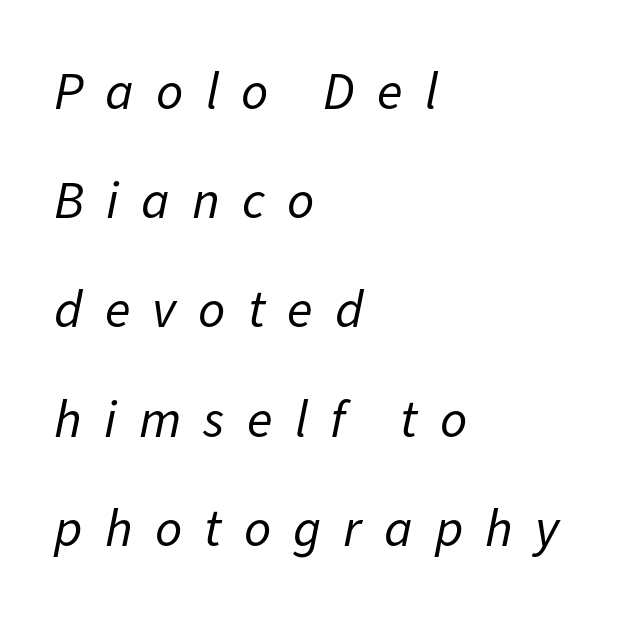
Q: Is the text bold? A: No.
Q: Is the text italic (slanted)? A: Yes, it leans right by about 11 degrees.
Q: Is the text underlined? A: No.
Q: How is the paragraph aligned? A: Left-aligned.
Q: Is the spacing between letters normal or unusually wide? A: Unusually wide.
Q: Is the spacing between lines tight, normal or loose? A: Loose.
Q: Width (condensed, normal, or wide)? A: Normal.
Q: Stroke contrast? A: Low.
Q: x-height? A: Medium.
Q: Monospaced? A: No.
